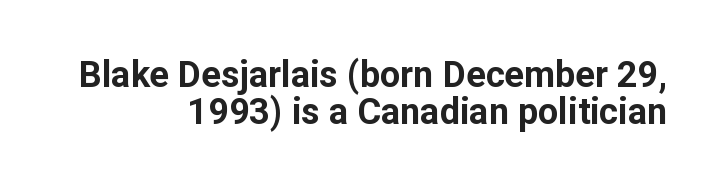
Q: Is the text bold? A: Yes.
Q: Is the text italic (slanted)? A: No, it is upright.
Q: Is the typeface a serif or a sans-serif typeface? A: Sans-serif.
Q: Is the text underlined? A: No.
Q: How is the paragraph aligned? A: Right-aligned.
Q: Is the spacing between letters normal or unusually wide? A: Normal.
Q: Is the spacing between lines tight, normal or loose? A: Tight.
Q: Width (condensed, normal, or wide)? A: Normal.
Q: Stroke contrast? A: Low.
Q: x-height? A: Medium.
Q: Monospaced? A: No.
